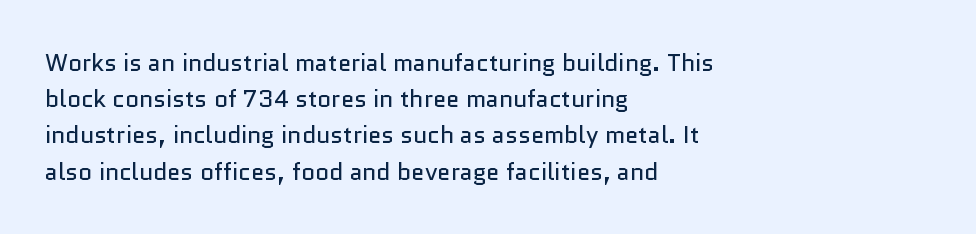
The image shows 24 px text type, upright; set left-aligned, normal line spacing (1.51x), normal letter spacing, not underlined.
